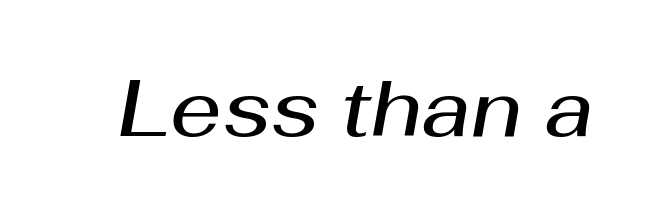
The image shows 80 px semibold type, italic (leaning right); set normal letter spacing, not underlined; medium stroke contrast and a medium x-height.
